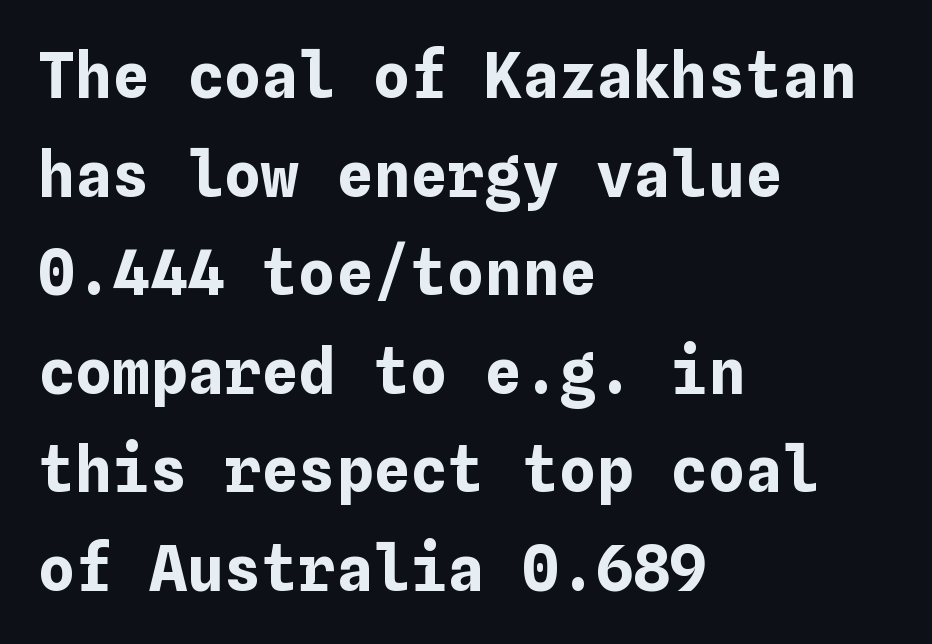
Q: Is the text bold? A: Yes.
Q: Is the text italic (slanted)? A: No, it is upright.
Q: Is the text underlined? A: No.
Q: How is the paragraph aligned? A: Left-aligned.
Q: Is the spacing between letters normal or unusually wide? A: Normal.
Q: Is the spacing between lines tight, normal or loose? A: Normal.
Q: Width (condensed, normal, or wide)? A: Normal.
Q: Stroke contrast? A: Low.
Q: x-height? A: Medium.
